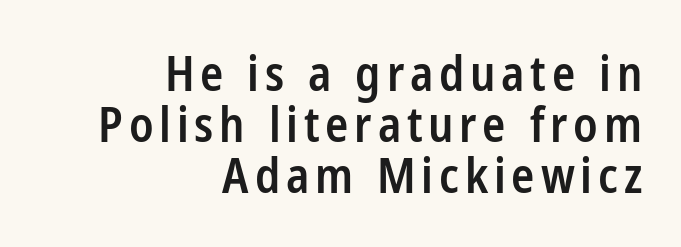
The image shows 48 px semibold, condensed sans-serif type, upright; set right-aligned, tight line spacing (1.06x), not underlined; low stroke contrast and a medium x-height.
